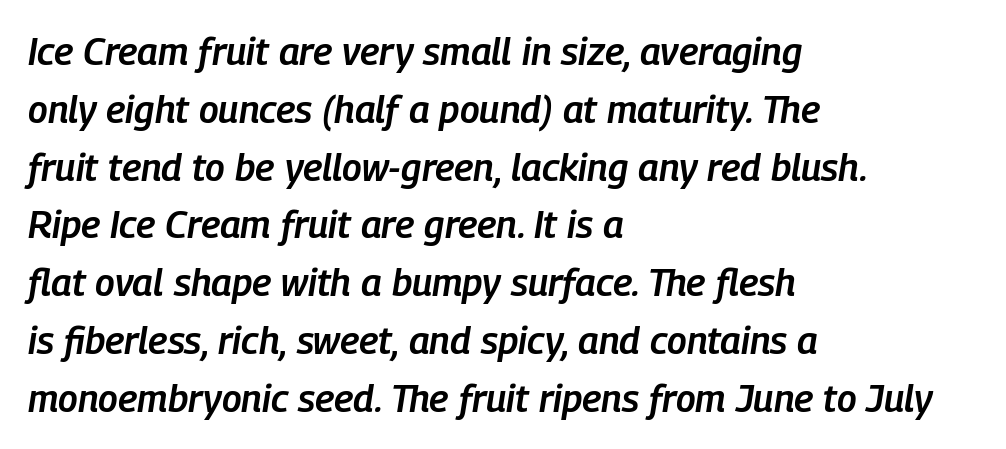
The image shows 38 px semibold, condensed type, italic (leaning right); set left-aligned, normal line spacing (1.52x), normal letter spacing, not underlined; low stroke contrast and a medium x-height.
